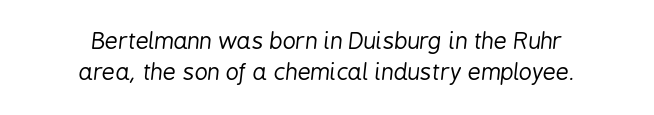
The image shows 23 px text type, italic (leaning right); set centered, normal line spacing (1.35x), normal letter spacing, not underlined.
